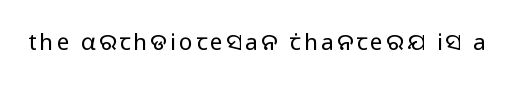
Honestly, there is no underline to notice here at all. This is roman type, the default non-slanted kind. Weight: not bold — regular or lighter.
